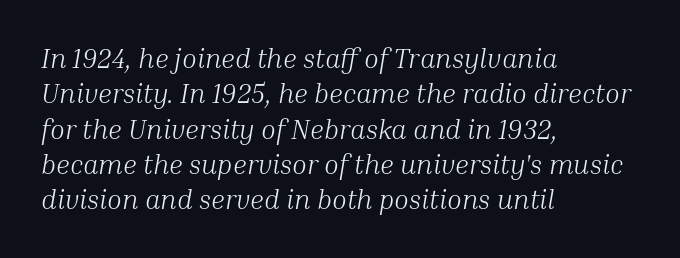
{"italic": "yes", "lean": "right", "slant_degrees": 10, "bold": "no", "underline": "no", "align": "left", "line_spacing": "normal", "line_spacing_ratio": 1.31, "letter_spacing": "normal", "letter_spacing_em": 0.0, "glyph_px": 27}
